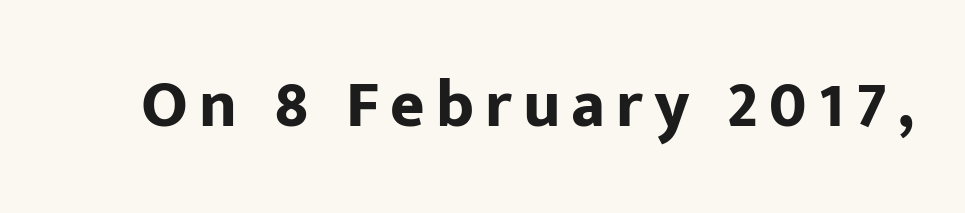
Here the designer chose a conventional face with non-uniform glyph widths. A bare baseline throughout the passage. A full-strength bold gives these letters their thick strokes. The typography opts for an upright posture over an oblique one.
